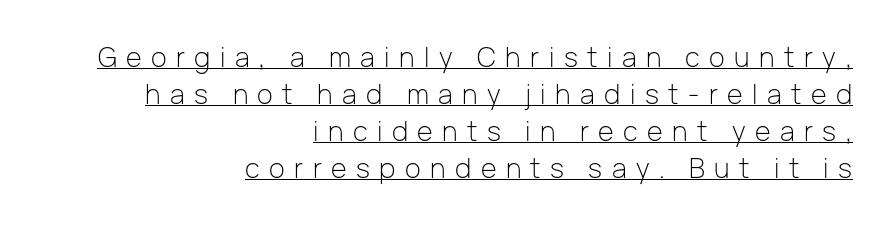
Every word sits above its own underline. Upright lettering throughout. Vertical spacing — default. Glyph-to-glyph distance is far greater than everyday printed text.
